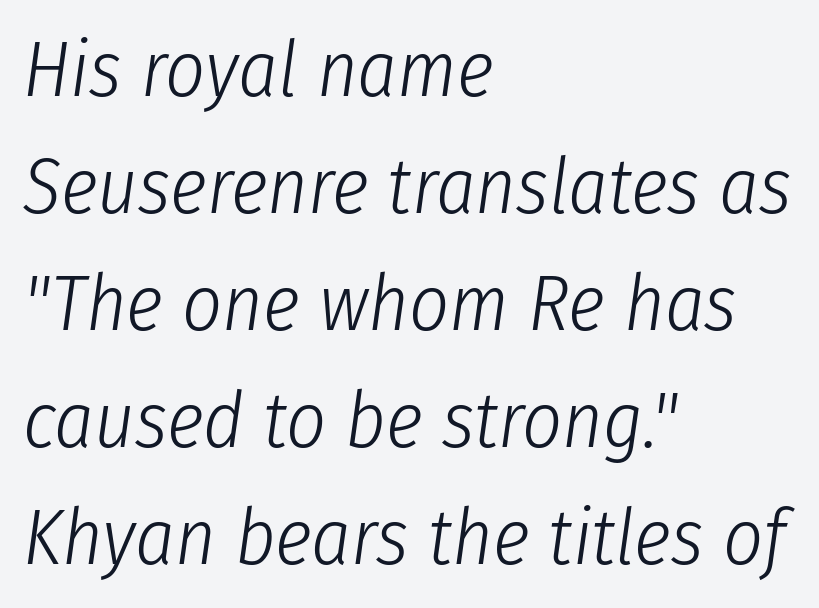
Q: Is the text bold? A: No.
Q: Is the text italic (slanted)? A: Yes, it leans right by about 8 degrees.
Q: Is the text underlined? A: No.
Q: How is the paragraph aligned? A: Left-aligned.
Q: Is the spacing between letters normal or unusually wide? A: Normal.
Q: Is the spacing between lines tight, normal or loose? A: Normal.
Q: Width (condensed, normal, or wide)? A: Condensed.
Q: Stroke contrast? A: Low.
Q: x-height? A: Medium.
Q: Monospaced? A: No.
